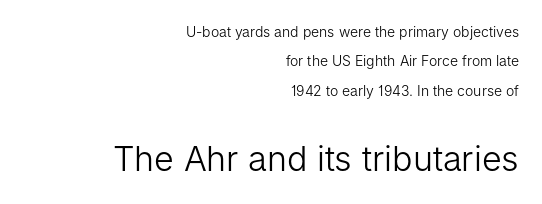
The vertical gap from one line to the next is large. Anything drawn beneath the words? Only blank space. Small over large — that's the arrangement of the two blocks here. I'd call this a sans setting — the letters go barefoot.
